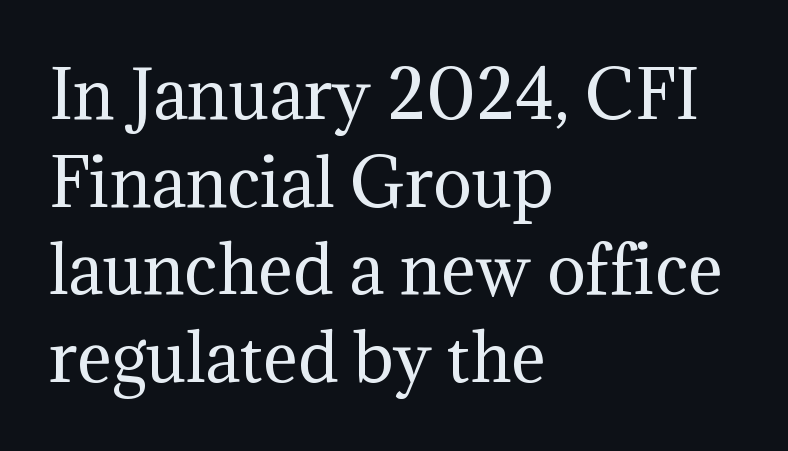
The image shows 65 px regular-weight serif type, upright; set left-aligned, normal line spacing (1.35x), normal letter spacing, not underlined; medium stroke contrast and a medium x-height.
